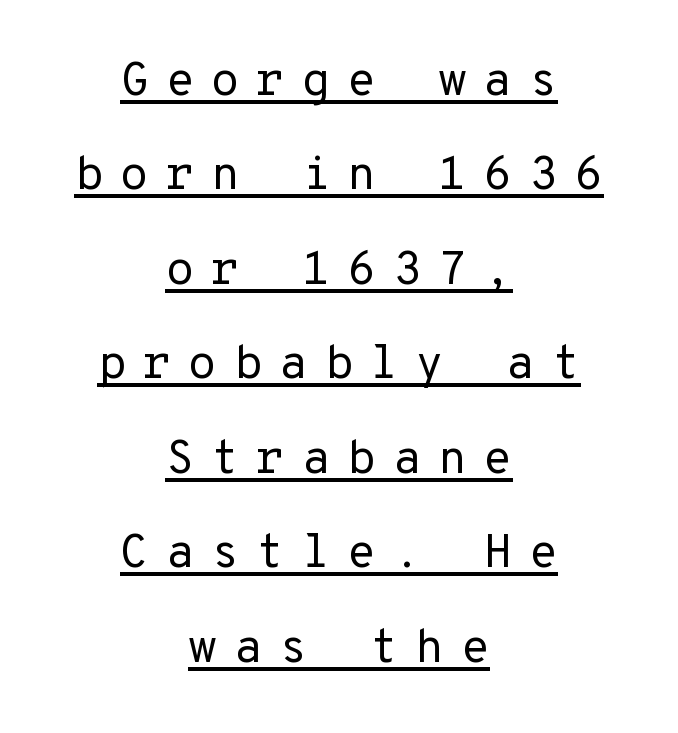
Q: Is the text bold? A: No.
Q: Is the text italic (slanted)? A: No, it is upright.
Q: Is the typeface a serif or a sans-serif typeface? A: Sans-serif.
Q: Is the text underlined? A: Yes.
Q: How is the paragraph aligned? A: Centered.
Q: Is the spacing between letters normal or unusually wide? A: Unusually wide.
Q: Is the spacing between lines tight, normal or loose? A: Loose.
Q: Width (condensed, normal, or wide)? A: Normal.
Q: Stroke contrast? A: Low.
Q: x-height? A: Medium.
